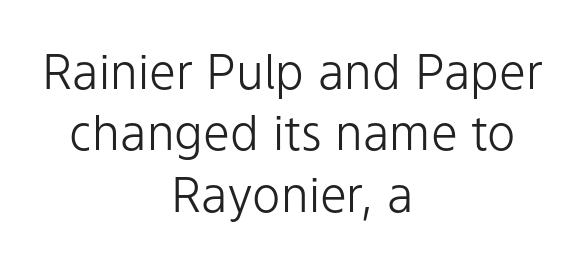
The image shows 48 px light sans-serif type, upright; set centered, normal line spacing (1.28x), normal letter spacing, not underlined; low stroke contrast and a medium x-height.
